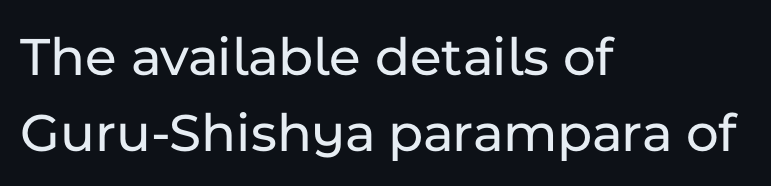
The letters advance in unequal steps, a hallmark of proportional type. Line starts are locked; line ends wander. The gap between lines stays unmarked. Tall strokes in this sample are plumb rather than angled.
